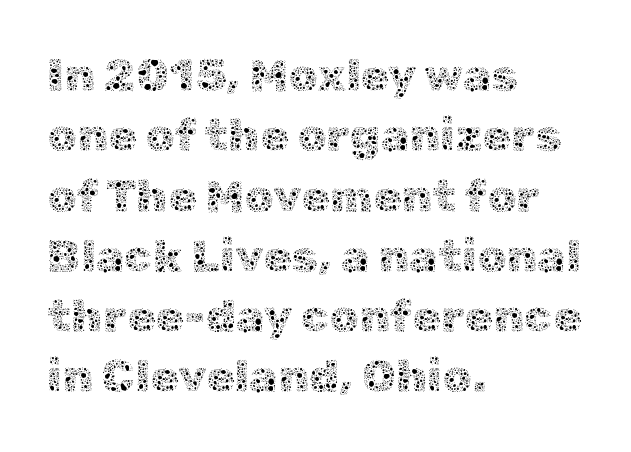
{"italic": "no", "bold": "no", "weight": "thin", "width": "normal", "x_height": "medium", "monospaced": "no", "underline": "no", "align": "left", "line_spacing": "normal", "line_spacing_ratio": 1.31, "letter_spacing": "normal", "letter_spacing_em": 0.0, "glyph_px": 46}
